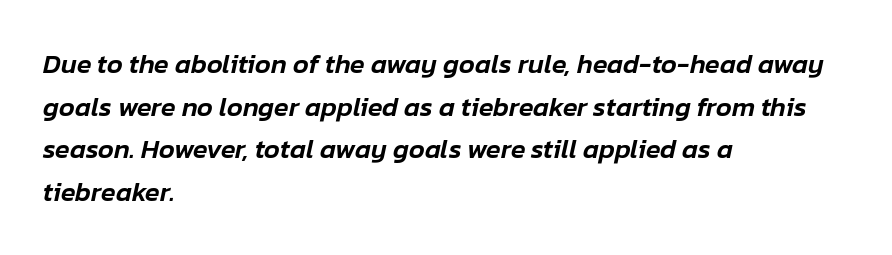
{"italic": "yes", "lean": "right", "slant_degrees": 12, "underline": "no", "align": "left", "line_spacing": "normal", "line_spacing_ratio": 1.58, "letter_spacing": "normal", "letter_spacing_em": 0.0, "glyph_px": 27}
